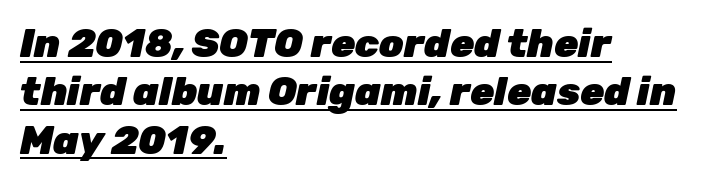
{"italic": "yes", "lean": "right", "slant_degrees": 12, "bold": "yes", "weight": "heavy", "width": "normal", "stroke_contrast": "low", "x_height": "medium", "monospaced": "no", "underline": "yes", "align": "left", "line_spacing_ratio": 1.24, "letter_spacing": "normal", "letter_spacing_em": 0.0, "glyph_px": 39}
